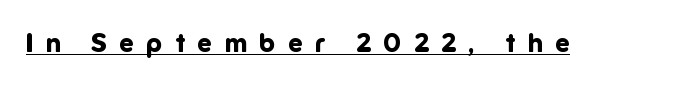
Q: Is the text bold? A: Yes.
Q: Is the text italic (slanted)? A: No, it is upright.
Q: Is the text underlined? A: Yes.
Q: Is the spacing between letters normal or unusually wide? A: Unusually wide.
